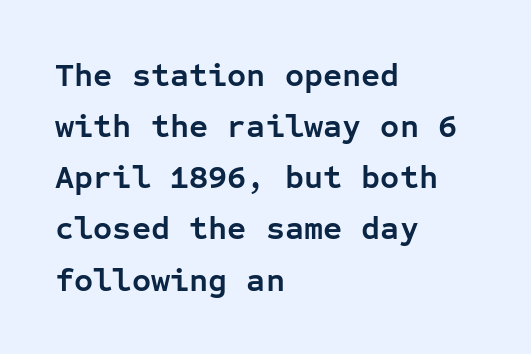
Reading down the block, your eye returns to a fixed left position each line. Does extra space separate the letters? No, they use regular spacing. Is this a fixed-width face? Yes — each glyph sits in an identical cell. Emphasis by weight is at full strength: bold. It's the straight-up-and-down kind of type.
